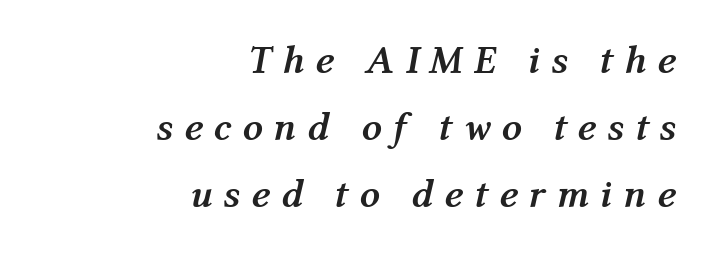
{"italic": "yes", "lean": "right", "slant_degrees": 12, "bold": "yes", "weight": "semibold", "width": "normal", "stroke_contrast": "medium", "x_height": "medium", "monospaced": "no", "underline": "no", "align": "right", "line_spacing": "normal", "line_spacing_ratio": 1.68, "letter_spacing": "wide", "letter_spacing_em": 0.27, "glyph_px": 40}
